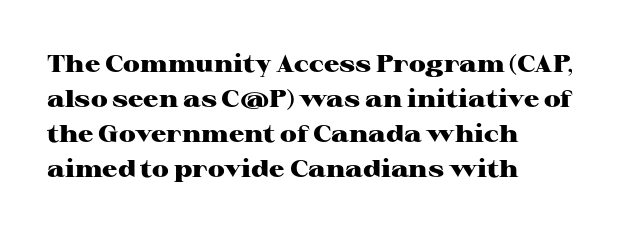
The image shows 24 px bold type, upright; set left-aligned, normal line spacing (1.46x), normal letter spacing, not underlined.
